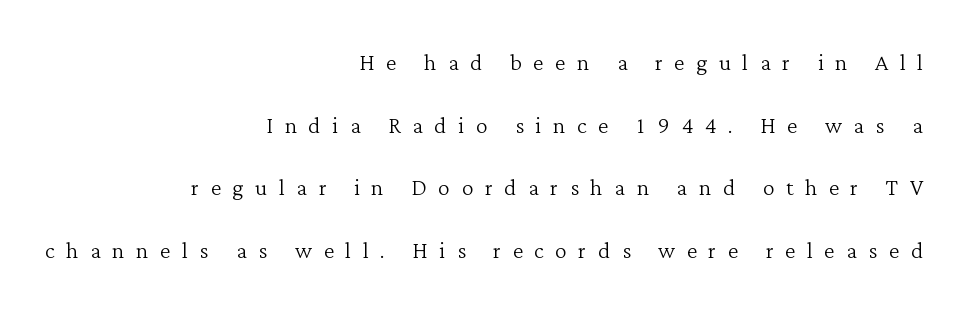
Here the designer chose a conventional face with non-uniform glyph widths. Only glyphs here, with clear space below each row. Which margin do the lines hug? The right one — the left edge is uneven. Are there feet on the stems? There are — it's a serif.
